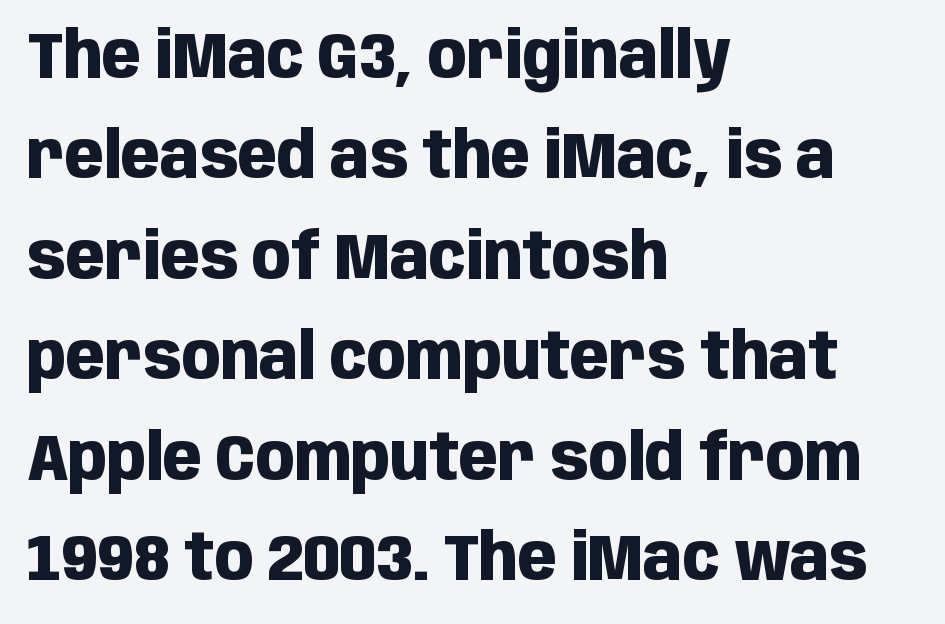
{"serif": "no", "italic": "no", "bold": "yes", "weight": "heavy", "width": "condensed", "stroke_contrast": "low", "x_height": "large", "monospaced": "no", "underline": "no", "align": "left", "line_spacing": "normal", "line_spacing_ratio": 1.57, "letter_spacing": "normal", "letter_spacing_em": 0.0, "glyph_px": 64}
